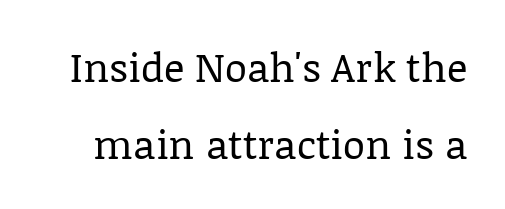
The image shows 40 px regular-weight serif type, upright; set loose line spacing (1.92x), normal letter spacing, not underlined; low stroke contrast and a large x-height.
